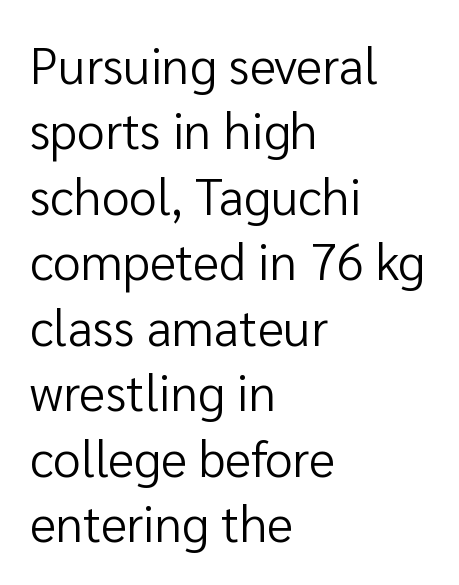
{"serif": "no", "italic": "no", "bold": "no", "weight": "regular", "width": "normal", "stroke_contrast": "low", "x_height": "medium", "monospaced": "no", "underline": "no", "align": "left", "line_spacing": "normal", "line_spacing_ratio": 1.31, "letter_spacing": "normal", "letter_spacing_em": 0.0, "glyph_px": 50}
